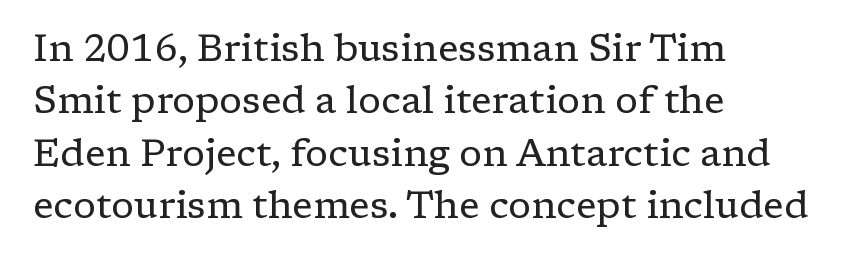
{"serif": "yes", "italic": "no", "bold": "no", "weight": "regular", "width": "normal", "stroke_contrast": "low", "x_height": "medium", "monospaced": "no", "underline": "no", "align": "left", "line_spacing": "normal", "line_spacing_ratio": 1.38, "letter_spacing": "normal", "letter_spacing_em": 0.0, "glyph_px": 38}
